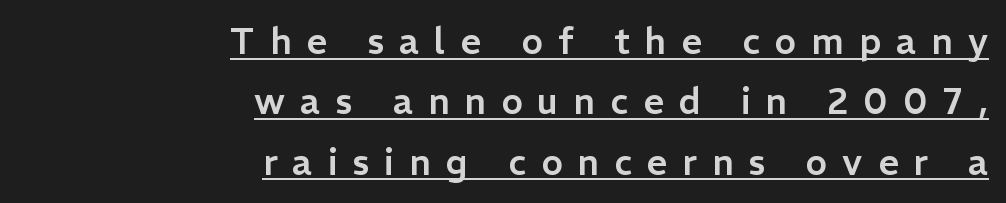
{"serif": "no", "italic": "no", "width": "normal", "stroke_contrast": "low", "x_height": "medium", "monospaced": "no", "underline": "yes", "align": "right", "line_spacing": "normal", "line_spacing_ratio": 1.68, "letter_spacing": "wide", "letter_spacing_em": 0.42, "glyph_px": 36}
